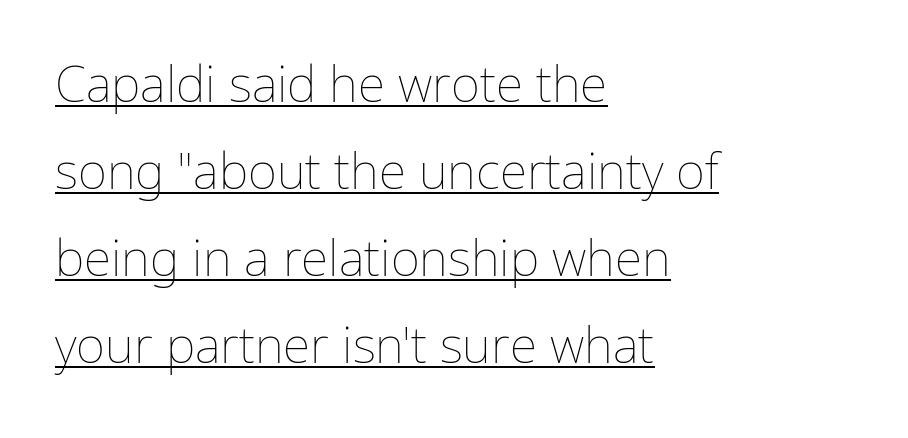
{"italic": "no", "bold": "no", "weight": "thin", "width": "normal", "stroke_contrast": "low", "x_height": "medium", "monospaced": "no", "underline": "yes", "align": "left", "line_spacing_ratio": 1.74, "letter_spacing": "normal", "letter_spacing_em": 0.0, "glyph_px": 50}
